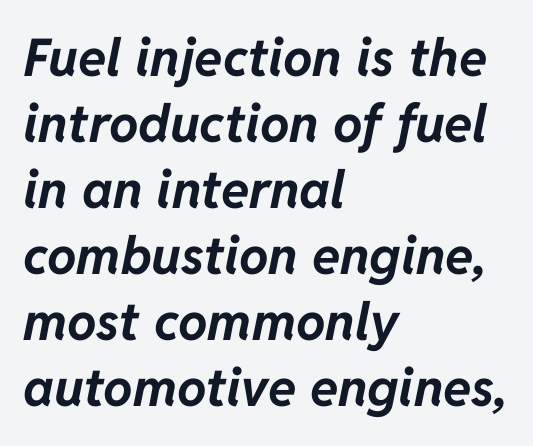
Q: Is the text bold? A: Yes.
Q: Is the text italic (slanted)? A: Yes, it leans right by about 11 degrees.
Q: Is the text underlined? A: No.
Q: How is the paragraph aligned? A: Left-aligned.
Q: Is the spacing between letters normal or unusually wide? A: Normal.
Q: Is the spacing between lines tight, normal or loose? A: Normal.
Q: Width (condensed, normal, or wide)? A: Normal.
Q: Stroke contrast? A: Low.
Q: x-height? A: Medium.
Q: Monospaced? A: No.
